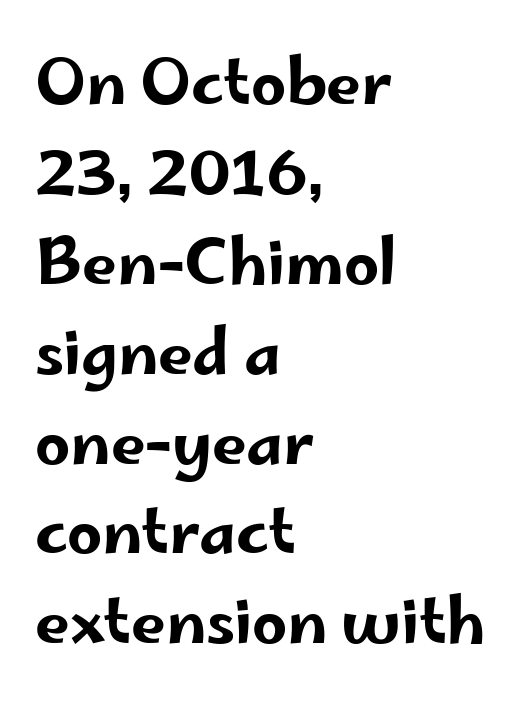
Is the block centered? No — it sits flush against the left margin. Any mark beneath the type? The region is blank. Are there feet on the stems? There aren't — it's a sans. Vertically, the passage feels balanced, rows spaced as you'd expect.
